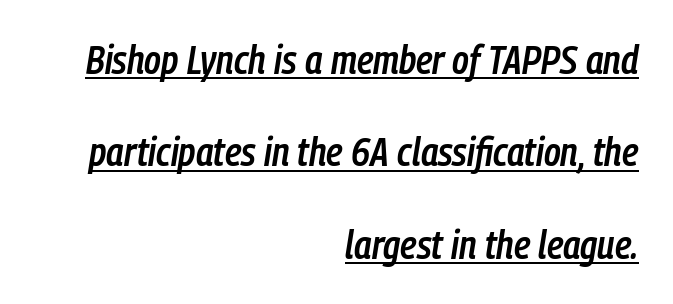
The sample's only ornament is a line tracing under the words. The lines are quadded right. Compared with typical body copy, the letter spacing here is the same. The designer dialed line spacing up above the default. The typography opts for an oblique posture over an upright one. The letters advance in unequal steps, a hallmark of proportional type.
